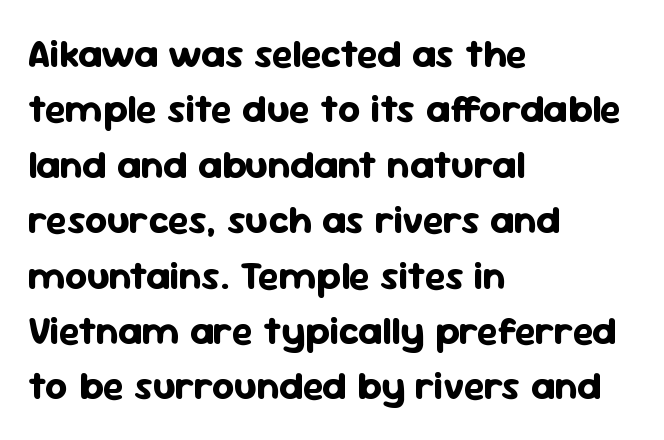
Q: Is the text bold? A: Yes.
Q: Is the text italic (slanted)? A: No, it is upright.
Q: Is the typeface a serif or a sans-serif typeface? A: Sans-serif.
Q: Is the text underlined? A: No.
Q: How is the paragraph aligned? A: Left-aligned.
Q: Is the spacing between letters normal or unusually wide? A: Normal.
Q: Is the spacing between lines tight, normal or loose? A: Normal.
Q: Width (condensed, normal, or wide)? A: Normal.
Q: Stroke contrast? A: Low.
Q: x-height? A: Medium.
Q: Monospaced? A: No.
